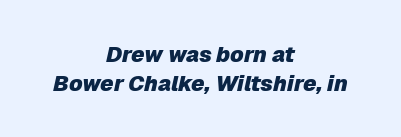
The image shows 22 px bold type, italic (leaning right); set centered, normal line spacing (1.3x), normal letter spacing, not underlined.
